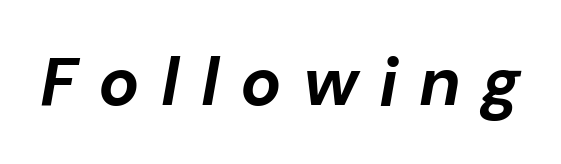
Q: Is the text bold? A: Yes.
Q: Is the text italic (slanted)? A: Yes, it leans right by about 10 degrees.
Q: Is the text underlined? A: No.
Q: Is the spacing between letters normal or unusually wide? A: Unusually wide.
Q: Width (condensed, normal, or wide)? A: Normal.
Q: Stroke contrast? A: Low.
Q: x-height? A: Medium.
Q: Monospaced? A: No.
